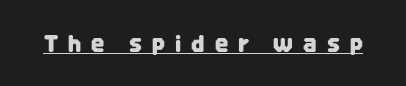
Q: Is the text italic (slanted)? A: No, it is upright.
Q: Is the text underlined? A: Yes.
Q: Is the spacing between letters normal or unusually wide? A: Unusually wide.
